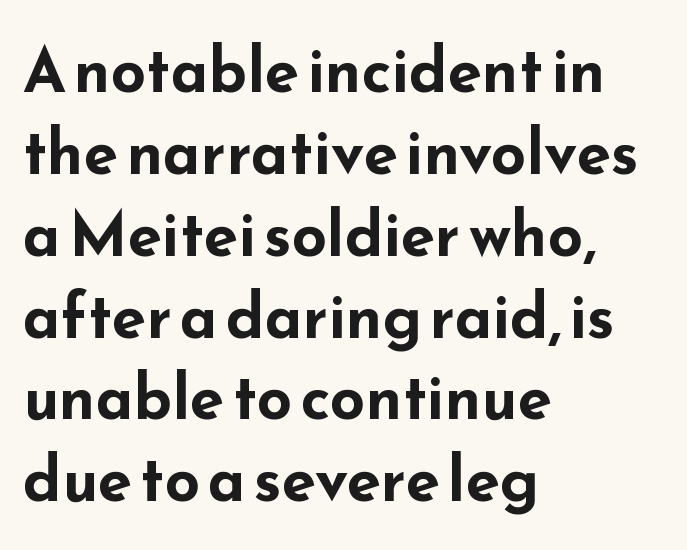
{"serif": "no", "italic": "no", "bold": "yes", "weight": "bold", "width": "wide", "stroke_contrast": "low", "x_height": "small", "monospaced": "no", "underline": "no", "align": "left", "line_spacing": "normal", "line_spacing_ratio": 1.32, "letter_spacing": "normal", "letter_spacing_em": 0.0, "glyph_px": 62}
